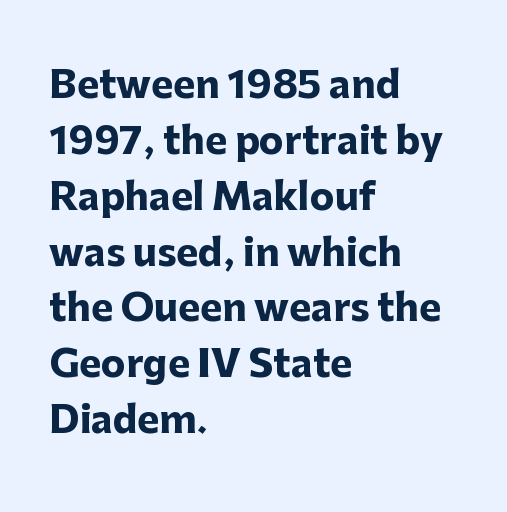
{"serif": "no", "italic": "no", "bold": "yes", "weight": "heavy", "width": "normal", "stroke_contrast": "low", "x_height": "medium", "monospaced": "no", "underline": "no", "align": "left", "line_spacing": "normal", "line_spacing_ratio": 1.51, "letter_spacing": "normal", "letter_spacing_em": 0.0, "glyph_px": 37}
